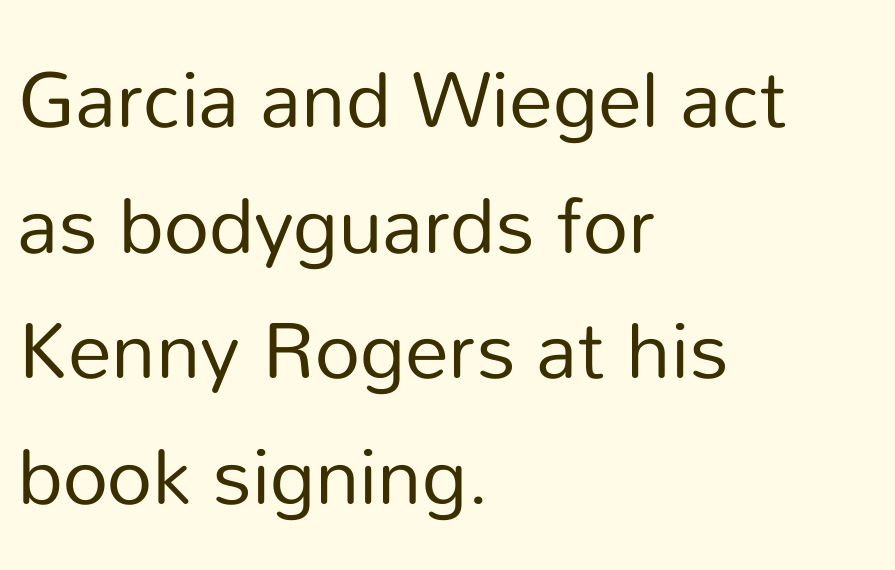
The image shows 79 px regular-weight sans-serif type, upright; set left-aligned, normal line spacing (1.59x), normal letter spacing, not underlined; low stroke contrast and a medium x-height.
